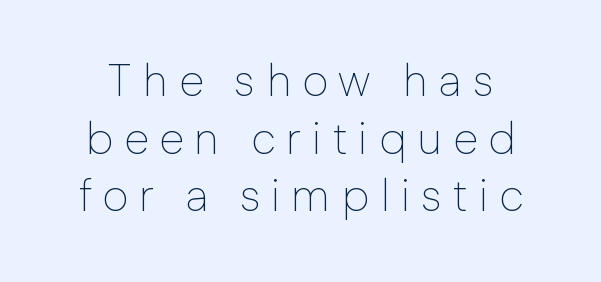
The image shows 45 px thin sans-serif type, upright; set normal line spacing (1.28x), unusually wide letter spacing (+0.24 em), not underlined; low stroke contrast and a medium x-height.
